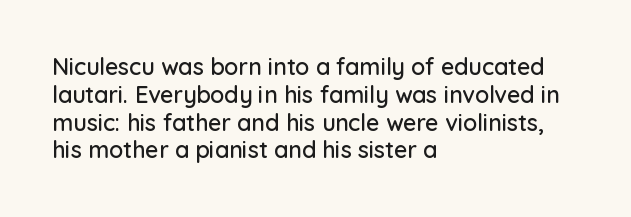
The image shows 23 px text type, upright; set left-aligned, line spacing 1.21x, normal letter spacing, not underlined.
